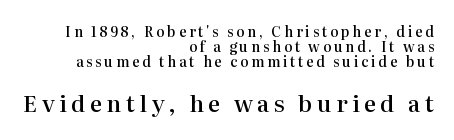
The sample has been set in demibold, a notch under bold. Layout note: lines flush right. These two chunks differ in scale, with the bottom chunk taking the larger measure. The zone under the glyphs is completely vacant. The typography opts for an upright posture over an oblique one.
